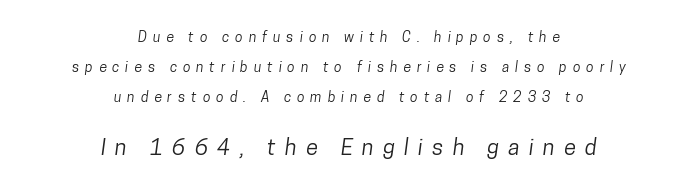
{"underline": "no", "align": "center", "line_spacing": "loose", "line_spacing_ratio": 2.14, "letter_spacing": "wide", "letter_spacing_em": 0.42, "larger_block": "second", "size_ratio": 1.57, "glyph_px": 22}
